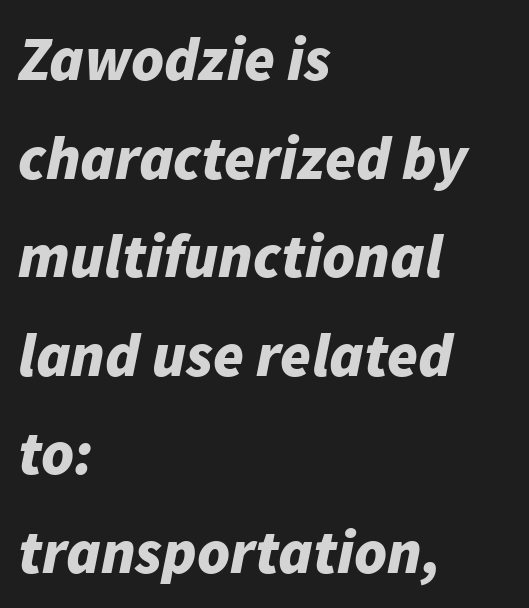
Look at the tracking — it's just the regular setting, nothing added. An italicized treatment has been applied to the whole sample. Beneath every word, the page is bare. Proportional: the letters do not fall into vertical columns. Pretty heavy lettering here — definitely bold.
